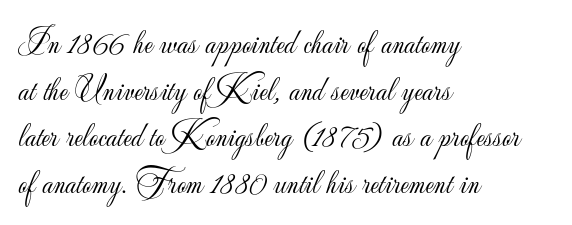
Q: Is the text bold? A: No.
Q: Is the text italic (slanted)? A: Yes.
Q: Is the typeface a serif or a sans-serif typeface? A: Sans-serif.
Q: Is the text underlined? A: No.
Q: How is the paragraph aligned? A: Left-aligned.
Q: Is the spacing between letters normal or unusually wide? A: Normal.
Q: Is the spacing between lines tight, normal or loose? A: Normal.
Q: Width (condensed, normal, or wide)? A: Normal.
Q: Stroke contrast? A: Low.
Q: x-height? A: Small.
Q: Monospaced? A: No.
